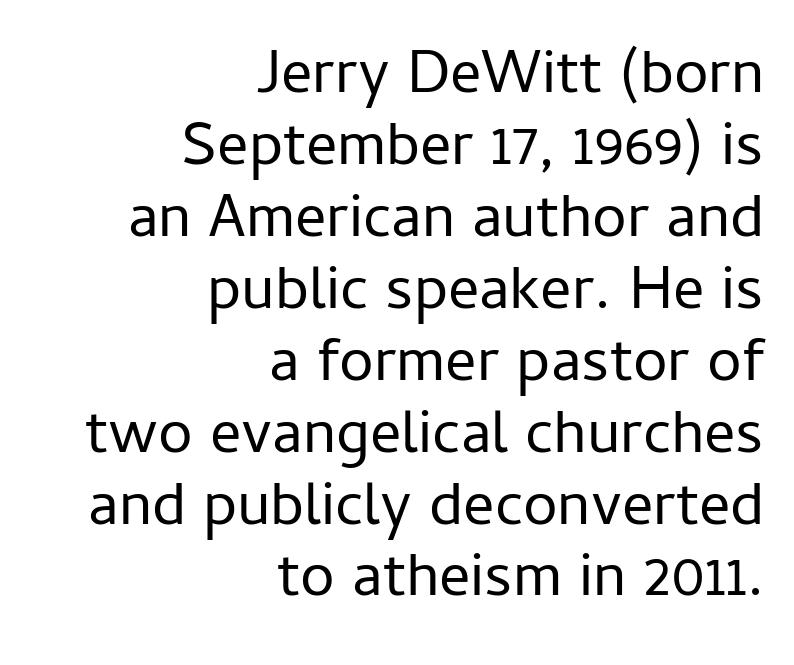
The image shows 62 px regular-weight sans-serif type, upright; set right-aligned, line spacing 1.16x, normal letter spacing, not underlined; low stroke contrast and a medium x-height.
